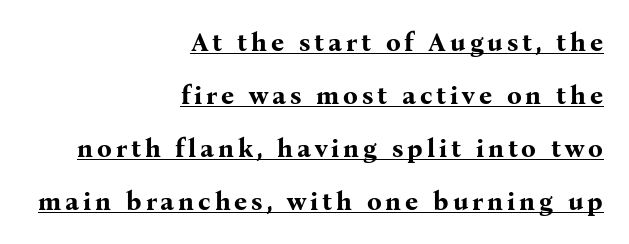
The image shows 26 px bold type, upright; set right-aligned, loose line spacing (2.04x), underlined.
